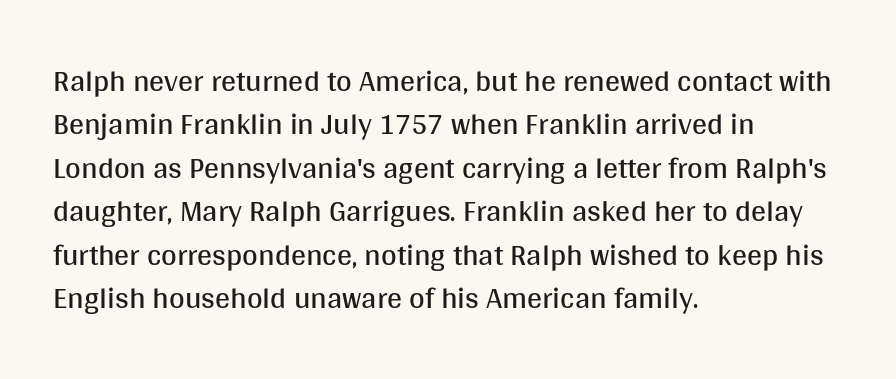
{"serif": "no", "italic": "no", "bold": "no", "weight": "regular", "width": "normal", "stroke_contrast": "medium", "x_height": "large", "monospaced": "no", "underline": "no", "align": "left", "line_spacing": "normal", "line_spacing_ratio": 1.45, "letter_spacing": "normal", "letter_spacing_em": 0.0, "glyph_px": 30}
